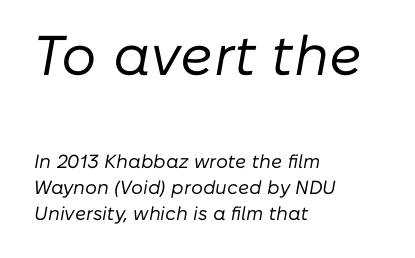
{"italic": "yes", "lean": "right", "slant_degrees": 10, "bold": "no", "weight": "regular", "width": "normal", "stroke_contrast": "low", "x_height": "medium", "monospaced": "no", "underline": "no", "align": "left", "line_spacing": "normal", "line_spacing_ratio": 1.35, "letter_spacing": "normal", "letter_spacing_em": 0.0, "larger_block": "first", "size_ratio": 2.95, "glyph_px": 56}
